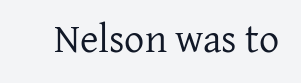
{"serif": "yes", "italic": "no", "bold": "no", "weight": "regular", "width": "normal", "stroke_contrast": "low", "x_height": "medium", "monospaced": "no", "underline": "no", "letter_spacing": "normal", "letter_spacing_em": 0.0, "glyph_px": 40}
